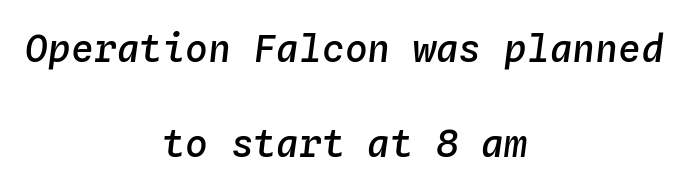
Q: Is the text bold? A: Semi-bold.
Q: Is the text italic (slanted)? A: Yes, it leans right by about 4 degrees.
Q: Is the text underlined? A: No.
Q: How is the paragraph aligned? A: Centered.
Q: Is the spacing between letters normal or unusually wide? A: Normal.
Q: Is the spacing between lines tight, normal or loose? A: Loose.
Q: Width (condensed, normal, or wide)? A: Normal.
Q: Stroke contrast? A: Low.
Q: x-height? A: Medium.
Q: Monospaced? A: Yes.
